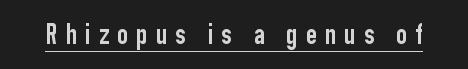
{"serif": "no", "italic": "no", "width": "condensed", "stroke_contrast": "low", "x_height": "medium", "monospaced": "no", "underline": "yes", "letter_spacing": "wide", "letter_spacing_em": 0.27, "glyph_px": 30}
